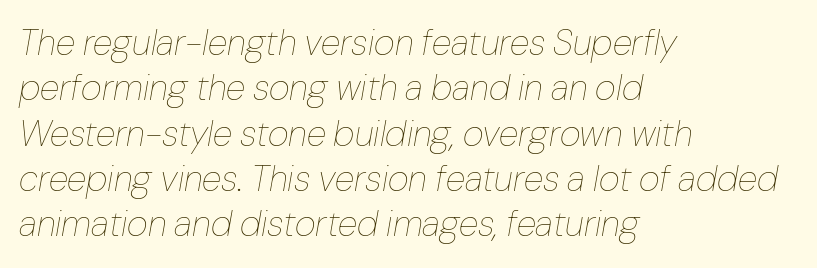
The image shows 36 px thin type, italic (leaning right); set left-aligned, normal line spacing (1.26x), normal letter spacing, not underlined; low stroke contrast and a medium x-height.
